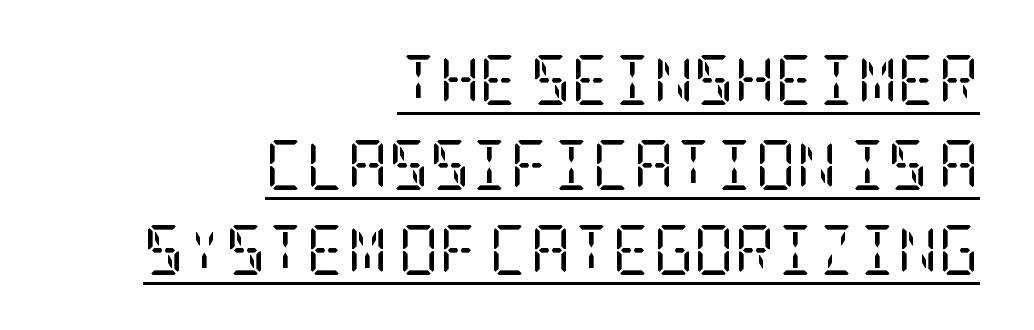
Summary of vertical rhythm: regular, with standard interline spacing. The rendering anchors every line to the right-hand side. The sample's only ornament is a line tracing under the words. No chunkiness to these letters — they're not bold.
